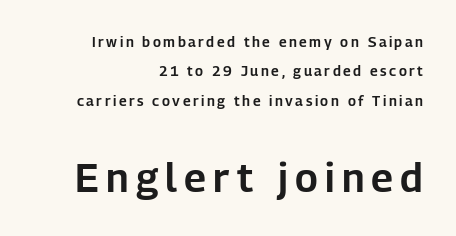
The image shows 40 px sans-serif type, upright; set right-aligned, loose line spacing (2.1x), not underlined; the second (bottom) block is 2.86x larger; low stroke contrast and a medium x-height.
